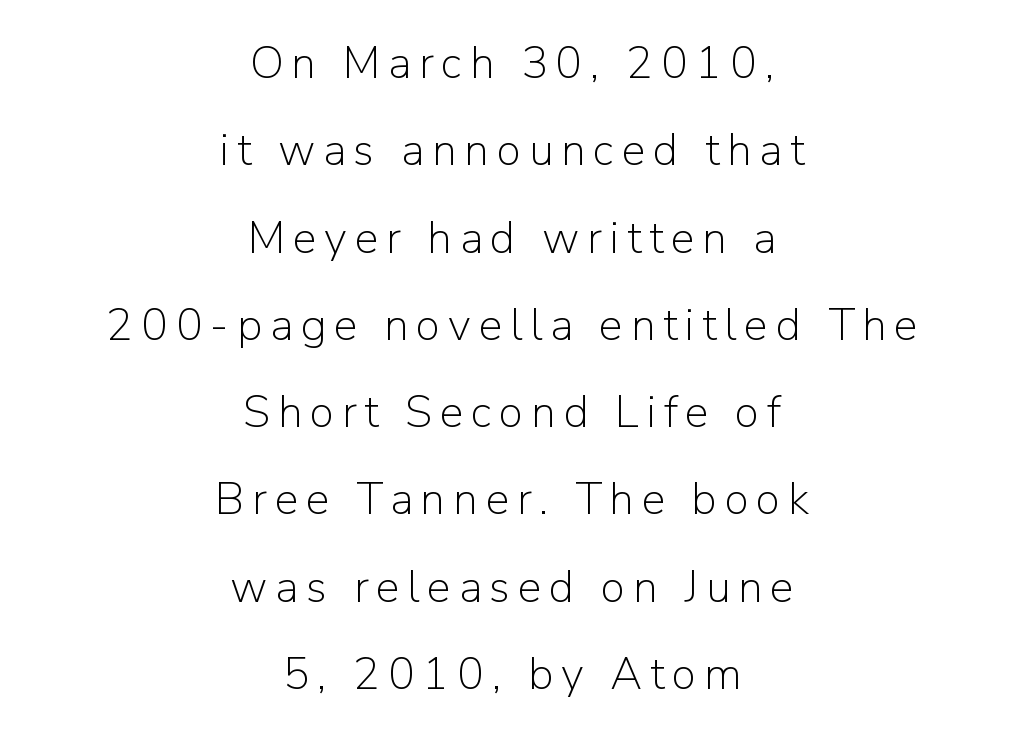
The image shows 45 px light sans-serif type, upright; set centered, loose line spacing (1.94x), not underlined; low stroke contrast and a medium x-height.
